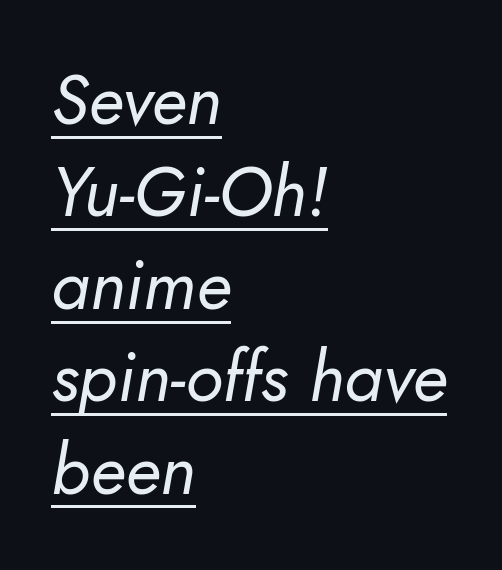
Short and long lines alike share a common starting point at left. These characters rest on top of a visible drawn line. The tracking reads as untouched default to a designer's eye. The whole block is typeset with a tilt. Think of a printed novel: that variable character pitch is what you see here.
